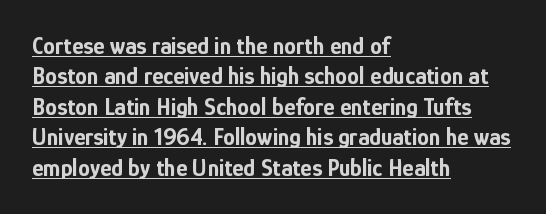
In terms of letterspacing, this is plain default setting. Line spacing here is normal. The glyphs have the mass of a bold cut. Horizontal alignment here is leftward, the default for most running prose. When letters stand straight like this, we call the style roman or upright.
